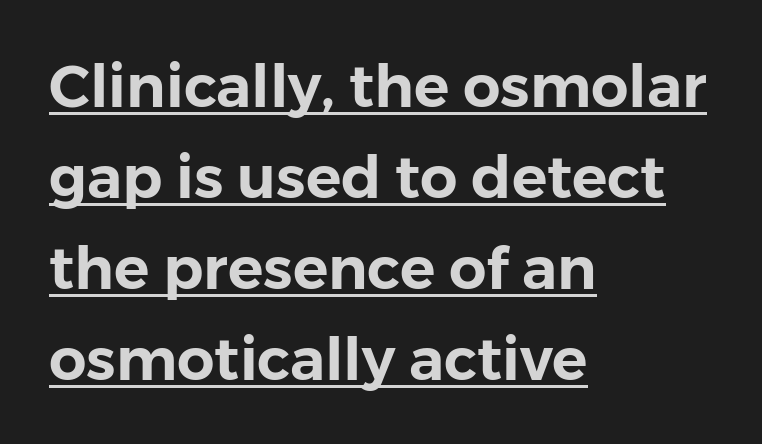
Posture: upright roman. What decoration does the sample have? An underline. The lines in this sample share a left origin and differ only in where they stop. No extra tracking has been applied to these lines. Looks like regular typesetting: each glyph gets only the width it needs. Vertically, the passage feels balanced, rows spaced as you'd expect.
